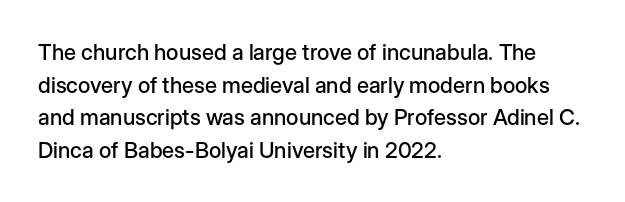
The string is rendered with underlining switched off. Successive baselines arrive at the customary interval. The paragraph shown leans on its left margin. Do the letters lean? They stand straight. The passage shown has conventional tracking throughout.
